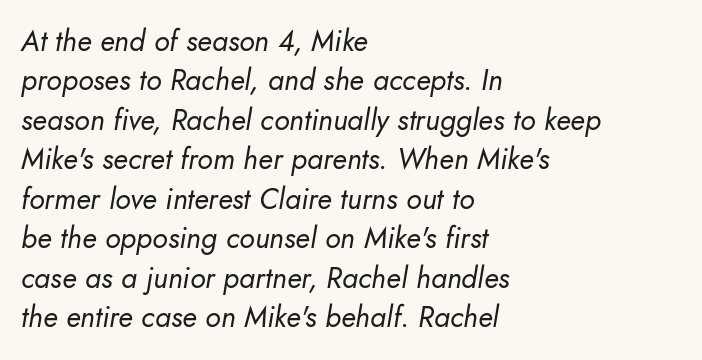
The image shows 29 px regular-weight type, italic (leaning right); set left-aligned, normal line spacing (1.36x), normal letter spacing, not underlined; low stroke contrast and a small x-height.
